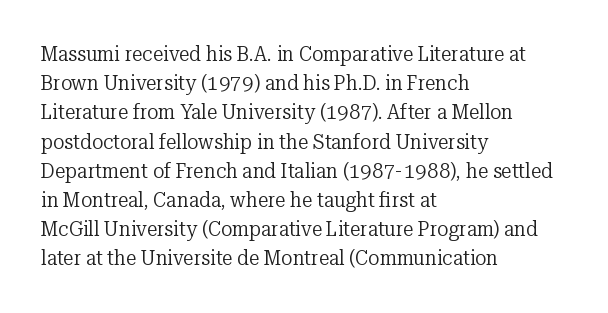
{"italic": "no", "bold": "no", "underline": "no", "align": "left", "line_spacing": "normal", "line_spacing_ratio": 1.39, "letter_spacing": "normal", "letter_spacing_em": 0.0, "glyph_px": 21}
